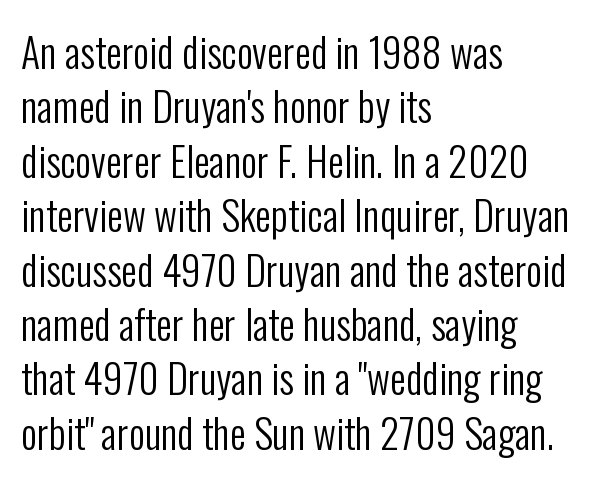
The typesetting does not lean heavy: it is not bold. This rendering leaves character spacing at its baseline value. Is there much room between lines? A standard amount, neither cramped nor airy. The letters advance in unequal steps, a hallmark of proportional type. Observe the absence of serifs on each vertical stroke in this sample. Clear beneath every line of the passage.
